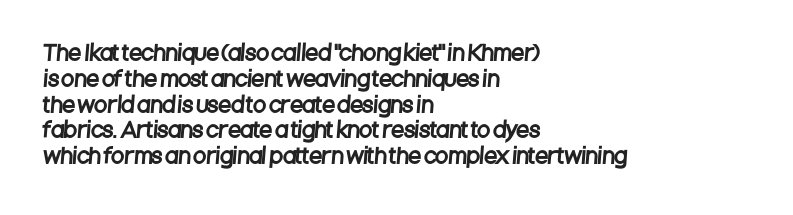
{"underline": "no", "align": "left", "line_spacing_ratio": 1.23, "letter_spacing": "normal", "letter_spacing_em": 0.0, "glyph_px": 21}
